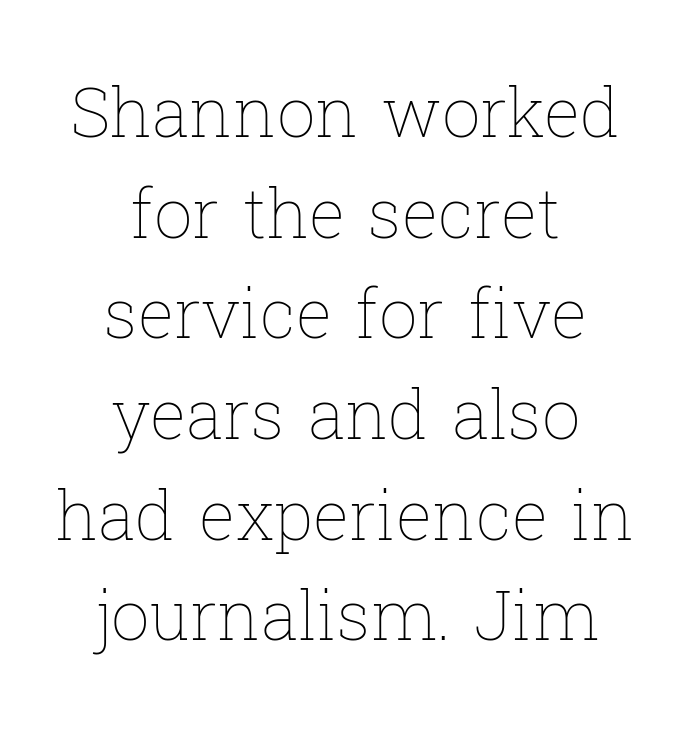
The image shows 68 px thin type, upright; set centered, normal line spacing (1.48x), normal letter spacing, not underlined; low stroke contrast and a medium x-height.
